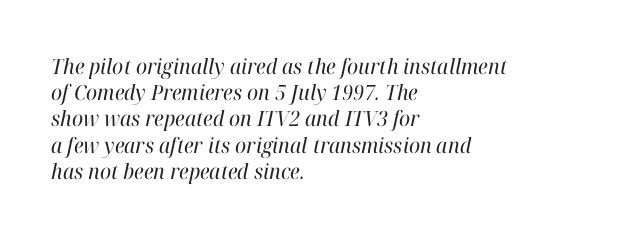
{"italic": "yes", "lean": "right", "slant_degrees": 12, "bold": "no", "underline": "no", "align": "left", "line_spacing": "normal", "line_spacing_ratio": 1.25, "letter_spacing": "normal", "letter_spacing_em": 0.0, "glyph_px": 21}
